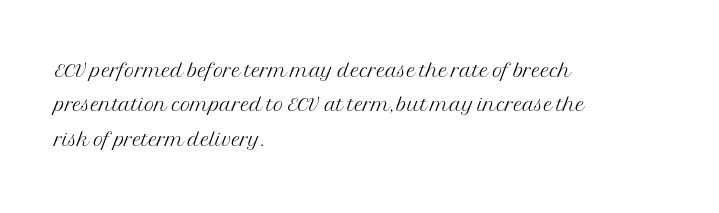
Q: Is the text bold? A: No.
Q: Is the text italic (slanted)? A: Yes.
Q: Is the typeface a serif or a sans-serif typeface? A: Serif.
Q: Is the text underlined? A: No.
Q: How is the paragraph aligned? A: Left-aligned.
Q: Is the spacing between letters normal or unusually wide? A: Normal.
Q: Width (condensed, normal, or wide)? A: Normal.
Q: Stroke contrast? A: Medium.
Q: x-height? A: Medium.
Q: Monospaced? A: No.
